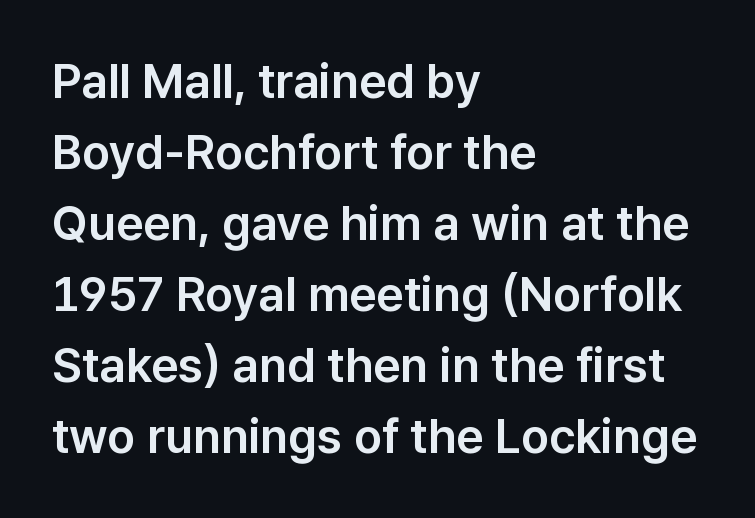
Anything drawn beneath the words? Only blank space. Between one letter and the next there's only the usual sliver of space. Look at the bottom of the vertical strokes: they stop flat, with no serifs. This sample keeps an unexceptional amount of space between lines. Caption: multi-line text, flush left, ragged right.
